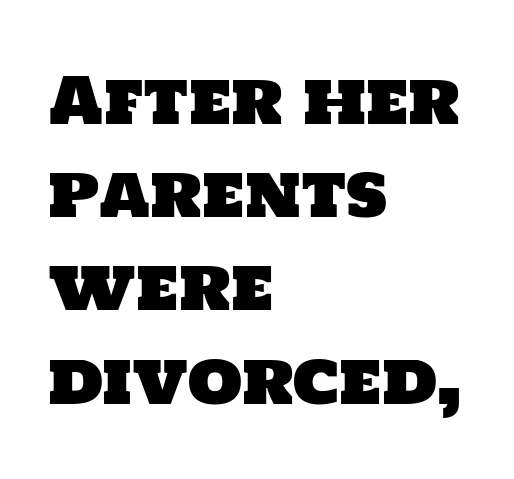
{"serif": "no", "width": "normal", "stroke_contrast": "low", "x_height": "large", "monospaced": "no", "underline": "no", "align": "left", "line_spacing": "normal", "line_spacing_ratio": 1.48, "letter_spacing": "normal", "letter_spacing_em": 0.0, "glyph_px": 63}
